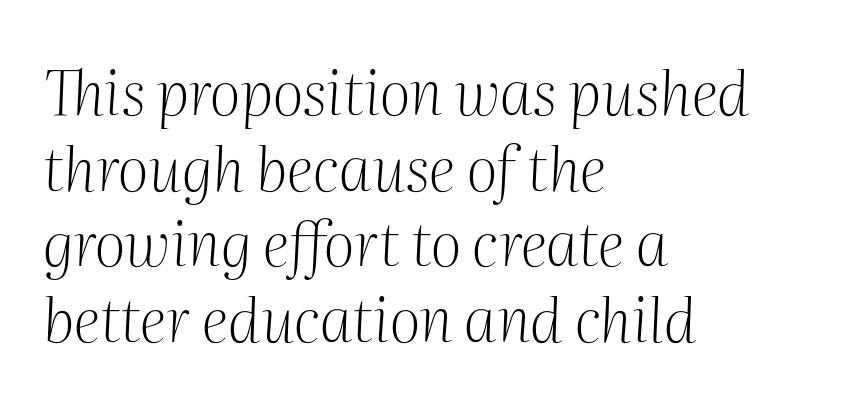
The image shows 61 px light serif type, italic (leaning right); set left-aligned, line spacing 1.24x, normal letter spacing, not underlined; medium stroke contrast and a medium x-height.
